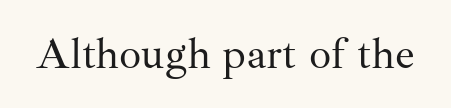
{"serif": "yes", "italic": "no", "bold": "no", "weight": "regular", "width": "normal", "stroke_contrast": "medium", "x_height": "small", "monospaced": "no", "underline": "no", "letter_spacing": "normal", "letter_spacing_em": 0.0, "glyph_px": 44}
